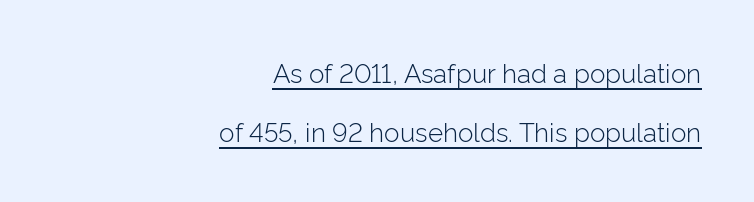
The image shows 26 px text type, upright; set right-aligned, loose line spacing (2.26x), normal letter spacing, underlined.
